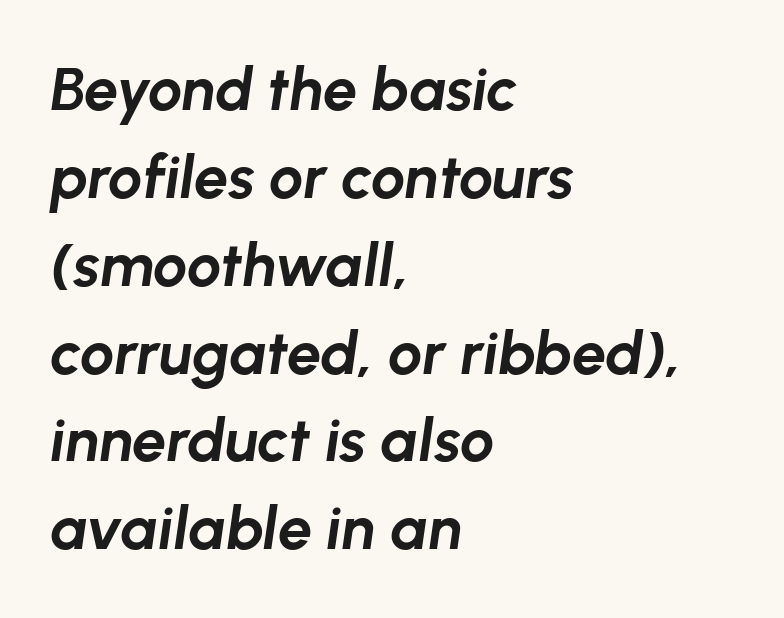
Q: Is the text bold? A: Yes.
Q: Is the text italic (slanted)? A: Yes, it leans right by about 8 degrees.
Q: Is the text underlined? A: No.
Q: How is the paragraph aligned? A: Left-aligned.
Q: Is the spacing between letters normal or unusually wide? A: Normal.
Q: Is the spacing between lines tight, normal or loose? A: Normal.
Q: Width (condensed, normal, or wide)? A: Normal.
Q: Stroke contrast? A: Low.
Q: x-height? A: Medium.
Q: Monospaced? A: No.
